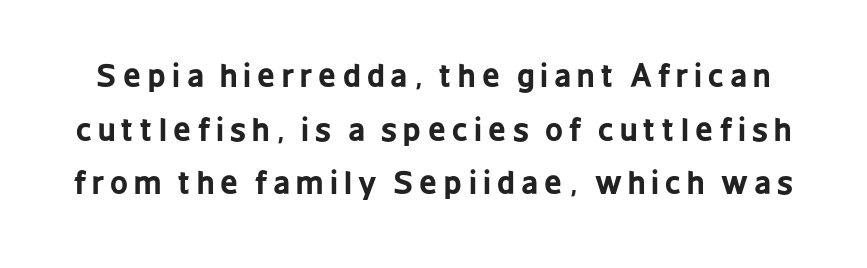
Q: Is the text bold? A: Yes.
Q: Is the text italic (slanted)? A: No, it is upright.
Q: Is the typeface a serif or a sans-serif typeface? A: Sans-serif.
Q: Is the text underlined? A: No.
Q: Is the spacing between letters normal or unusually wide? A: Unusually wide.
Q: Width (condensed, normal, or wide)? A: Condensed.
Q: Stroke contrast? A: Low.
Q: x-height? A: Medium.
Q: Monospaced? A: No.
